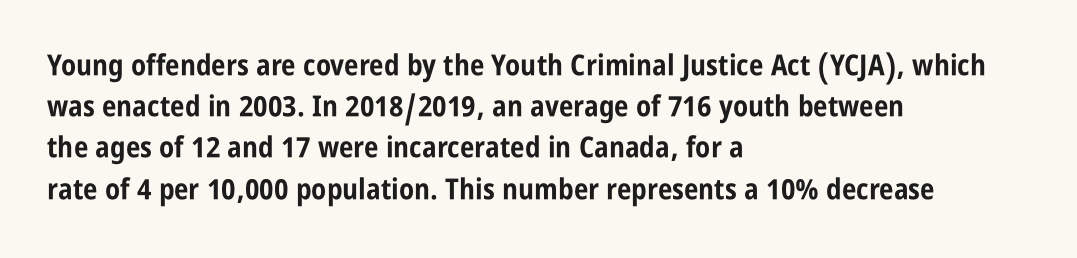
The image shows 29 px bold, condensed sans-serif type, upright; set left-aligned, normal line spacing (1.42x), normal letter spacing, not underlined; low stroke contrast and a large x-height.
